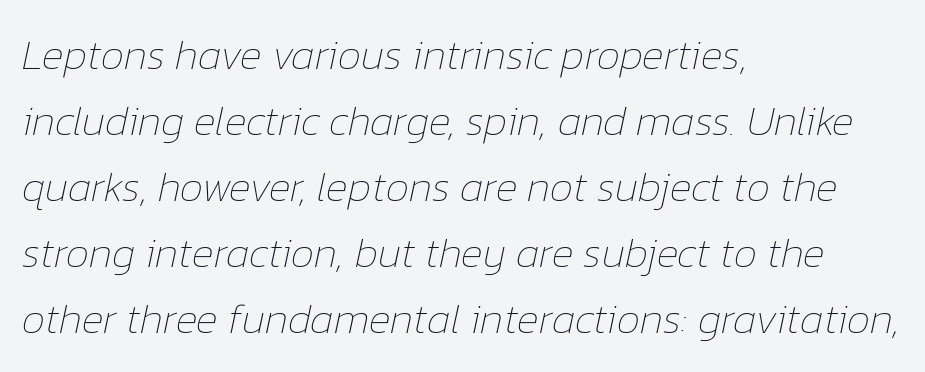
Q: Is the text bold? A: No.
Q: Is the text italic (slanted)? A: Yes, it leans right by about 12 degrees.
Q: Is the text underlined? A: No.
Q: How is the paragraph aligned? A: Left-aligned.
Q: Is the spacing between letters normal or unusually wide? A: Normal.
Q: Is the spacing between lines tight, normal or loose? A: Normal.
Q: Width (condensed, normal, or wide)? A: Normal.
Q: Stroke contrast? A: Low.
Q: x-height? A: Medium.
Q: Monospaced? A: No.
